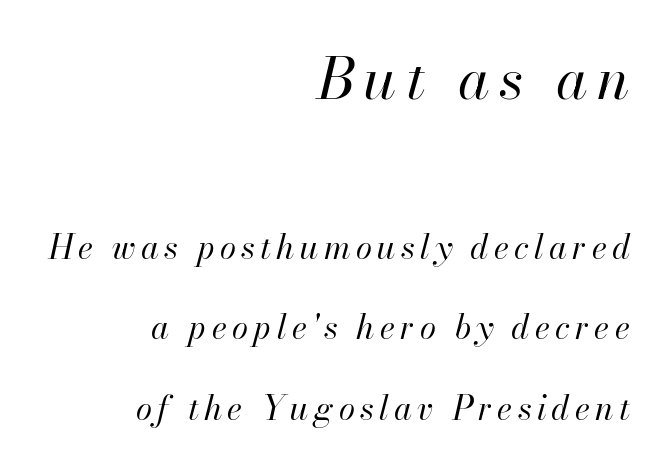
Anything drawn beneath the words? Only blank space. A light-to-regular cut is what we see here. The letters advance in unequal steps, a hallmark of proportional type. Airy leading. Line ends are locked; line starts wander. An italicized treatment has been applied to the whole sample.
